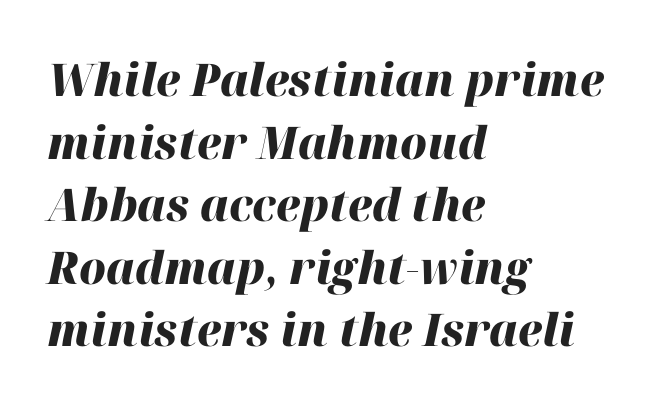
{"italic": "yes", "lean": "right", "slant_degrees": 12, "bold": "yes", "weight": "heavy", "width": "normal", "stroke_contrast": "high", "x_height": "medium", "monospaced": "no", "underline": "no", "align": "left", "line_spacing": "normal", "line_spacing_ratio": 1.39, "letter_spacing": "normal", "letter_spacing_em": 0.0, "glyph_px": 45}
